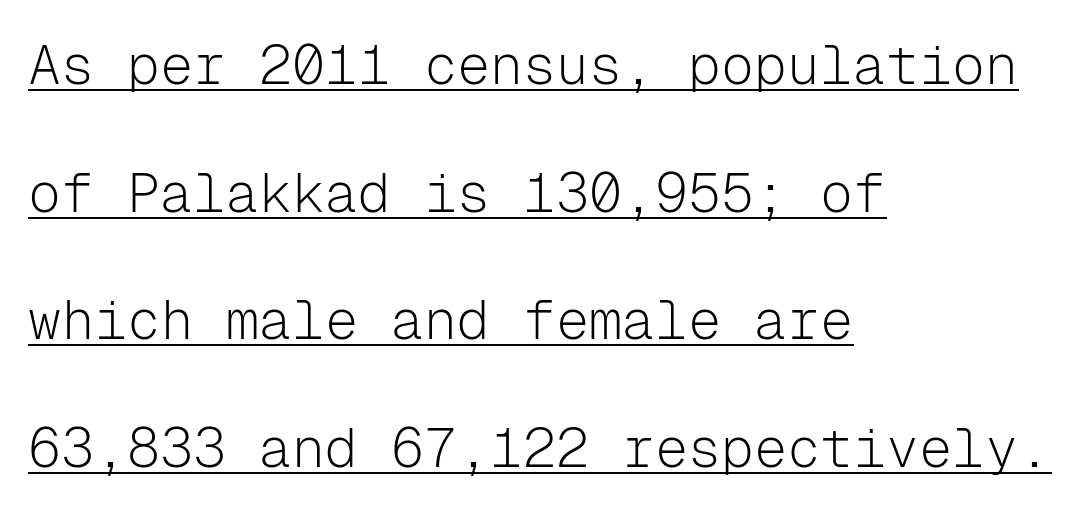
Q: Is the text bold? A: No.
Q: Is the text italic (slanted)? A: No, it is upright.
Q: Is the typeface a serif or a sans-serif typeface? A: Sans-serif.
Q: Is the text underlined? A: Yes.
Q: How is the paragraph aligned? A: Left-aligned.
Q: Is the spacing between letters normal or unusually wide? A: Normal.
Q: Is the spacing between lines tight, normal or loose? A: Loose.
Q: Width (condensed, normal, or wide)? A: Normal.
Q: Stroke contrast? A: Low.
Q: x-height? A: Medium.
Q: Monospaced? A: Yes.
